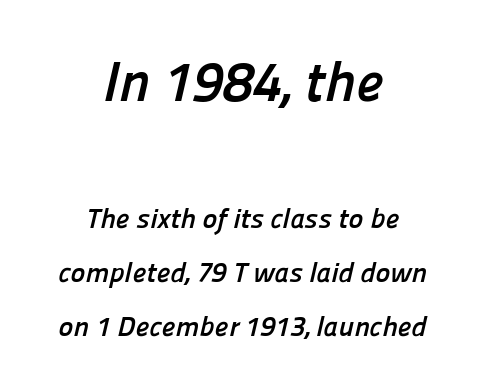
{"serif": "no", "bold": "yes", "weight": "semibold", "width": "normal", "stroke_contrast": "low", "x_height": "medium", "monospaced": "no", "underline": "no", "align": "center", "line_spacing": "loose", "line_spacing_ratio": 1.93, "letter_spacing": "normal", "letter_spacing_em": 0.0, "larger_block": "first", "size_ratio": 2.0, "glyph_px": 56}
